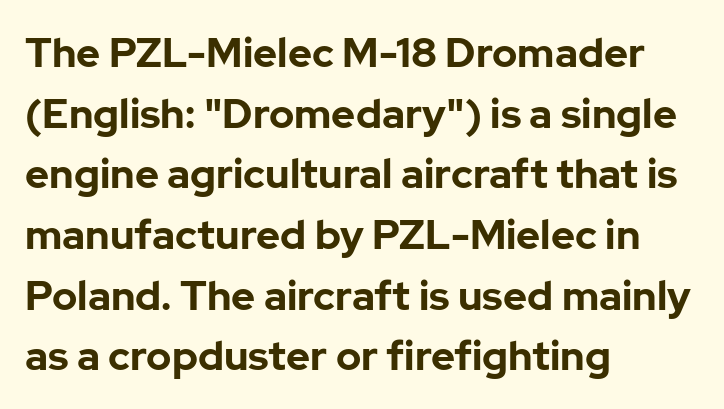
The type sits square on the baseline with zero lean. No word sits above an underline. Caption: multi-line text, flush left, ragged right. Summary of vertical rhythm: regular, with standard interline spacing. The letters advance in unequal steps, a hallmark of proportional type.
